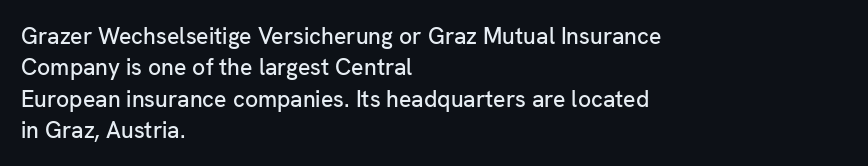
The image shows 23 px text type, upright; set left-aligned, normal line spacing (1.36x), normal letter spacing, not underlined.
